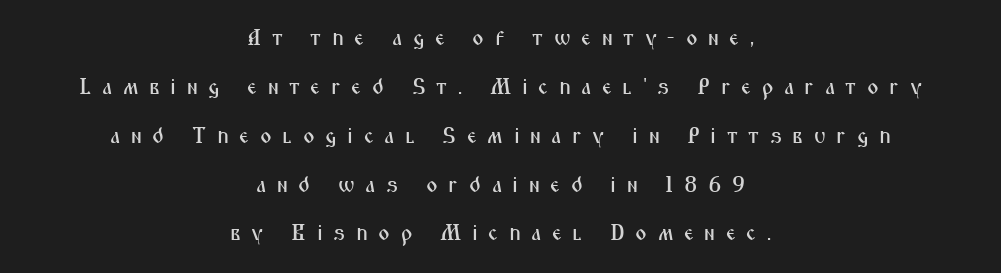
The image shows 22 px text type, upright; set centered, loose line spacing (2.22x), unusually wide letter spacing (+0.48 em), not underlined.
